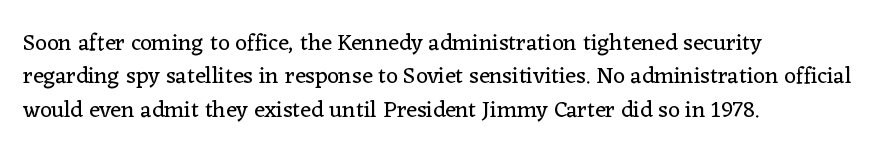
How would I describe the line gaps? Plain and ordinary. Just letters on the line, the space beneath them empty. Alignment: flush left. In terms of posture, this sample is upright.
